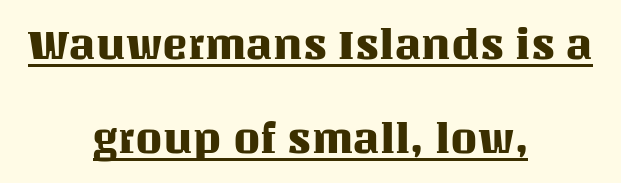
Q: Is the text italic (slanted)? A: No, it is upright.
Q: Is the text underlined? A: Yes.
Q: How is the paragraph aligned? A: Centered.
Q: Is the spacing between letters normal or unusually wide? A: Normal.
Q: Is the spacing between lines tight, normal or loose? A: Loose.
Q: Width (condensed, normal, or wide)? A: Normal.
Q: Stroke contrast? A: Medium.
Q: x-height? A: Large.
Q: Monospaced? A: No.
